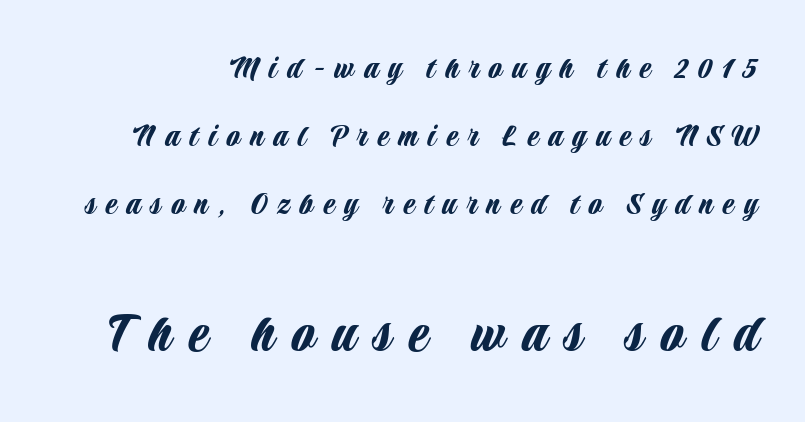
Is this a sans? Yes — the strokes have no serifs. Honestly, there is no underline to notice here at all. A student would notice the bottom passage is typeset larger than what precedes it. Looks like regular typesetting: each glyph gets only the width it needs. Reading down the column, the eye jumps a long way to each next line.
